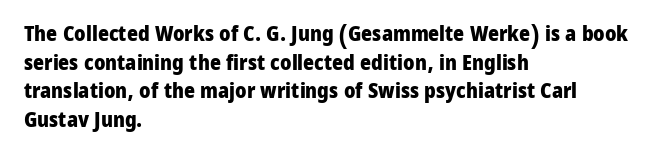
The image shows 21 px bold type, upright; set left-aligned, normal line spacing (1.36x), normal letter spacing, not underlined.
